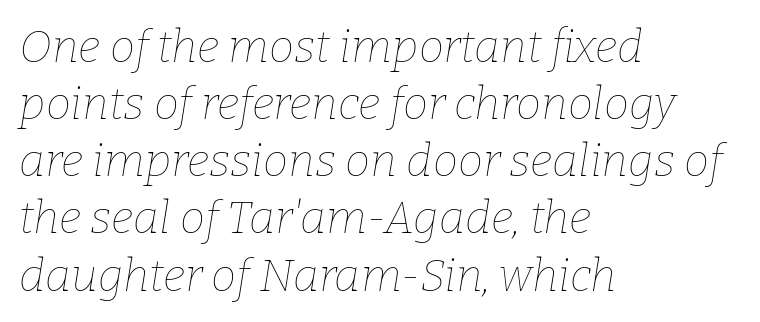
These lines sit exactly where default settings would place them. Spacing between characters is what you'd get straight out of the box. The passage is arranged the way most books set body copy — flush left. This reads as an unemphasized weight, regular at the heaviest. Letters rest on an invisible, unmarked baseline. The rendering uses natural spacing where letterforms have individual widths.
